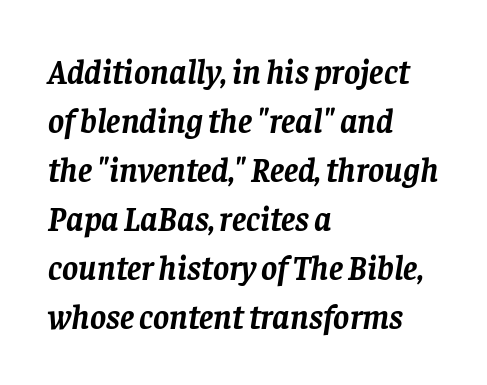
Q: Is the text bold? A: Yes.
Q: Is the text italic (slanted)? A: Yes, it leans right by about 8 degrees.
Q: Is the typeface a serif or a sans-serif typeface? A: Serif.
Q: Is the text underlined? A: No.
Q: How is the paragraph aligned? A: Left-aligned.
Q: Is the spacing between letters normal or unusually wide? A: Normal.
Q: Is the spacing between lines tight, normal or loose? A: Normal.
Q: Width (condensed, normal, or wide)? A: Normal.
Q: Stroke contrast? A: Low.
Q: x-height? A: Large.
Q: Monospaced? A: No.
